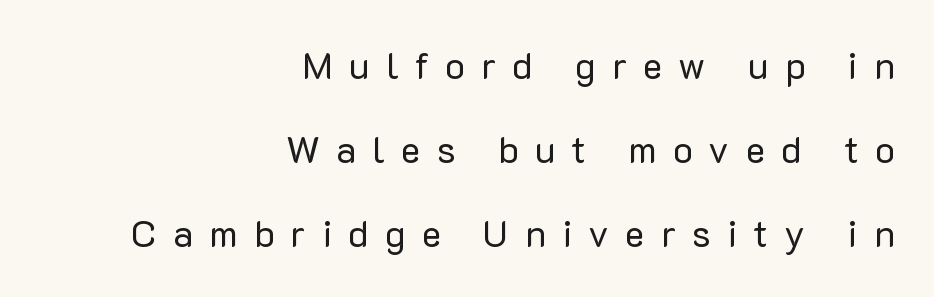
A sans-serif font was chosen for this passage. The gaps between neighbouring characters are conspicuously large. Words float on clear page, feet unadorned. Leading: increased.
